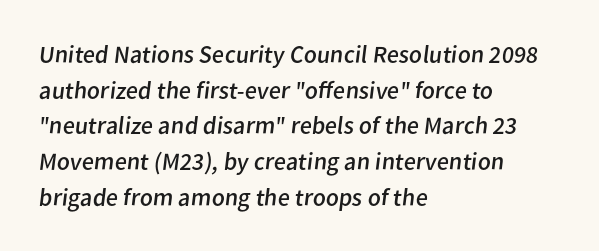
Q: Is the text bold? A: No.
Q: Is the text underlined? A: No.
Q: How is the paragraph aligned? A: Left-aligned.
Q: Is the spacing between letters normal or unusually wide? A: Normal.
Q: Is the spacing between lines tight, normal or loose? A: Normal.
